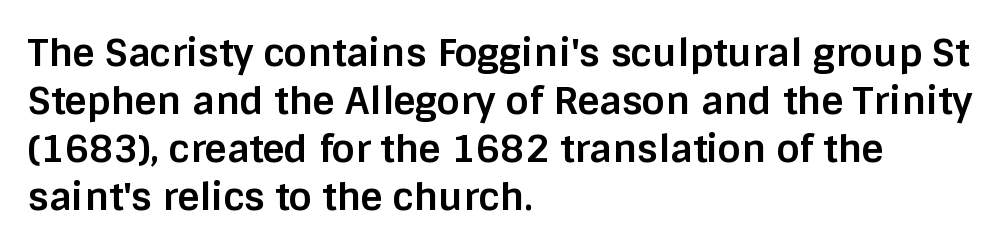
The image shows 38 px bold sans-serif type, upright; set left-aligned, normal line spacing (1.26x), normal letter spacing, not underlined; low stroke contrast and a large x-height.
